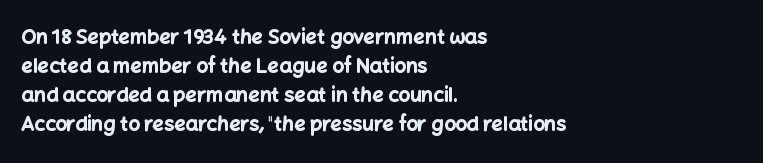
{"italic": "no", "bold": "yes", "underline": "no", "align": "left", "line_spacing": "normal", "line_spacing_ratio": 1.45, "letter_spacing": "normal", "letter_spacing_em": 0.0, "glyph_px": 20}
